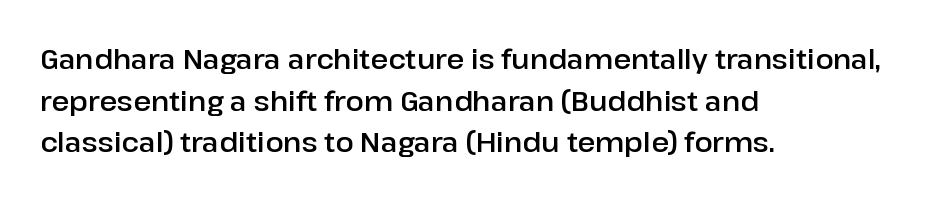
A typesetter would call this zero additional tracking. Line beginnings align vertically; line endings do not. The leading is moderate, giving the passage an even texture. No italicization has been applied; the sample stays upright. This rendering features lettering with no underline.
